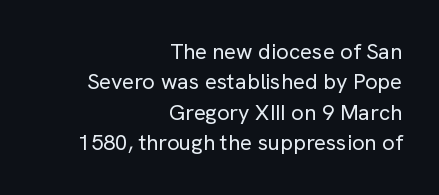
Q: Is the text bold? A: No.
Q: Is the text italic (slanted)? A: No, it is upright.
Q: Is the text underlined? A: No.
Q: How is the paragraph aligned? A: Right-aligned.
Q: Is the spacing between letters normal or unusually wide? A: Normal.
Q: Is the spacing between lines tight, normal or loose? A: Normal.
